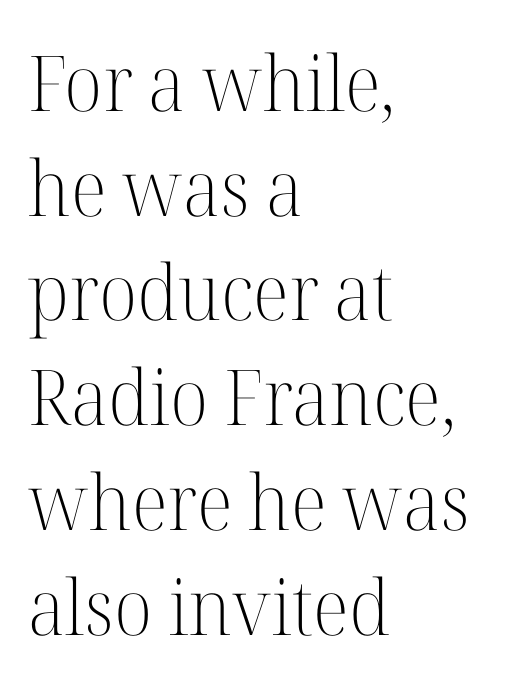
The image shows 77 px light serif type, upright; set left-aligned, normal line spacing (1.36x), normal letter spacing, not underlined; high stroke contrast and a medium x-height.
